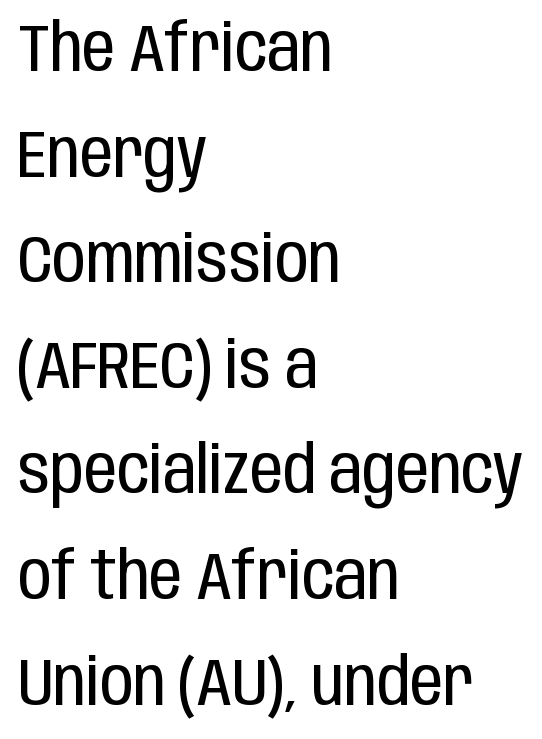
The image shows 66 px regular-weight, condensed sans-serif type, upright; set left-aligned, normal line spacing (1.6x), normal letter spacing, not underlined; low stroke contrast and a large x-height.
